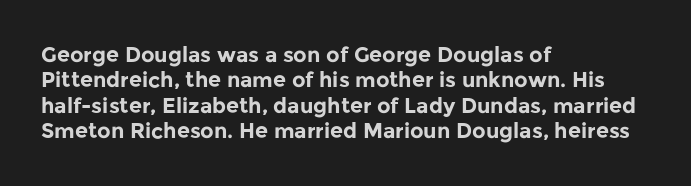
{"italic": "no", "bold": "yes", "underline": "no", "align": "left", "line_spacing_ratio": 1.21, "letter_spacing": "normal", "letter_spacing_em": 0.0, "glyph_px": 21}
